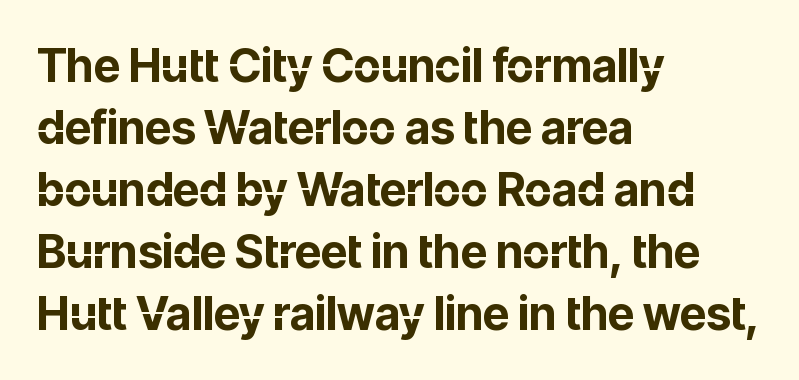
The image shows 46 px bold sans-serif type, upright; set left-aligned, normal line spacing (1.35x), normal letter spacing, not underlined; low stroke contrast and a medium x-height.
